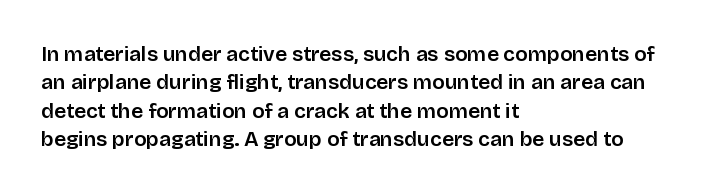
The image shows 21 px text type, upright; set left-aligned, normal line spacing (1.35x), normal letter spacing, not underlined.
